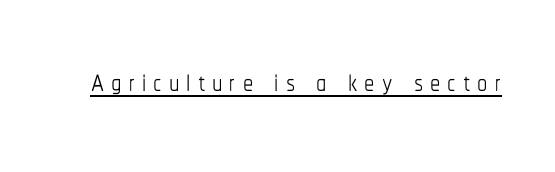
The image shows 41 px thin, condensed type, upright; set underlined; low stroke contrast and a medium x-height.
